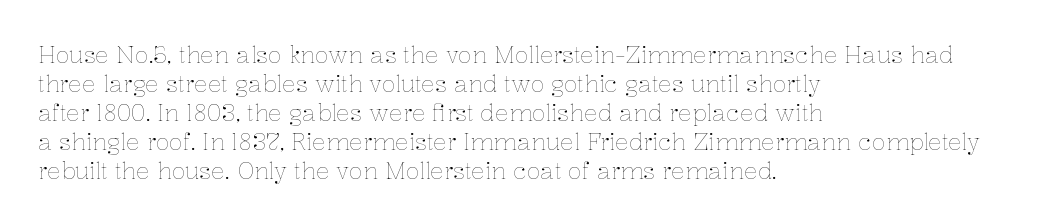
Q: Is the text bold? A: No.
Q: Is the text italic (slanted)? A: No, it is upright.
Q: Is the text underlined? A: No.
Q: How is the paragraph aligned? A: Left-aligned.
Q: Is the spacing between letters normal or unusually wide? A: Normal.
Q: Is the spacing between lines tight, normal or loose? A: Normal.
